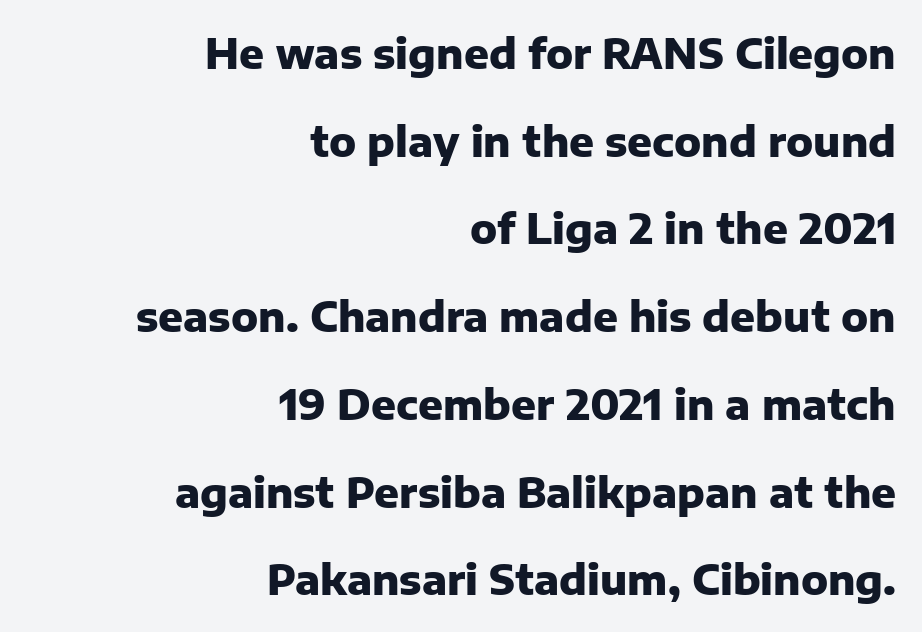
The glyphs in this specimen are sans serif. These lines stack with their right ends in a neat column. The lines are spread far apart with generous leading. Spacing between characters is what you'd get straight out of the box. Each glyph is drawn with heavy, bold strokes. The glyphs are unaccompanied by any horizontal stroke below them.
